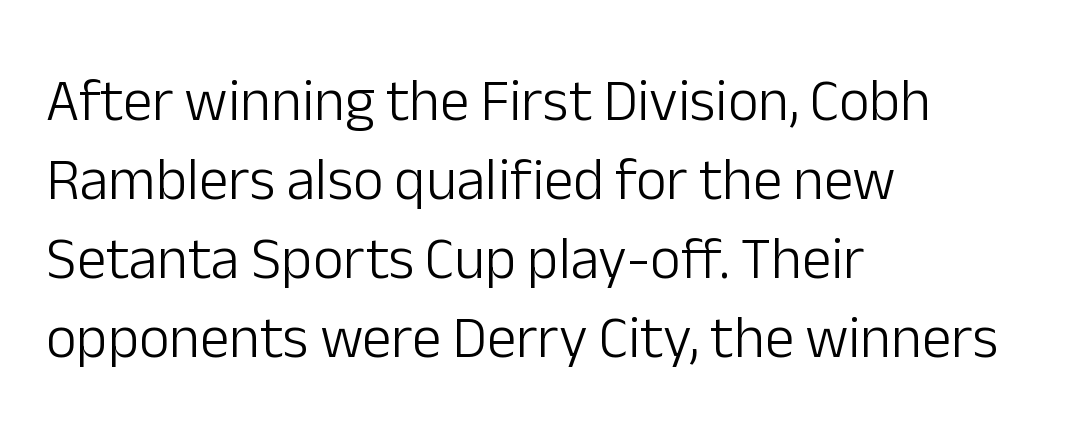
Q: Is the text bold? A: No.
Q: Is the text italic (slanted)? A: No, it is upright.
Q: Is the typeface a serif or a sans-serif typeface? A: Sans-serif.
Q: Is the text underlined? A: No.
Q: How is the paragraph aligned? A: Left-aligned.
Q: Is the spacing between letters normal or unusually wide? A: Normal.
Q: Is the spacing between lines tight, normal or loose? A: Normal.
Q: Width (condensed, normal, or wide)? A: Normal.
Q: Stroke contrast? A: Low.
Q: x-height? A: Medium.
Q: Monospaced? A: No.
